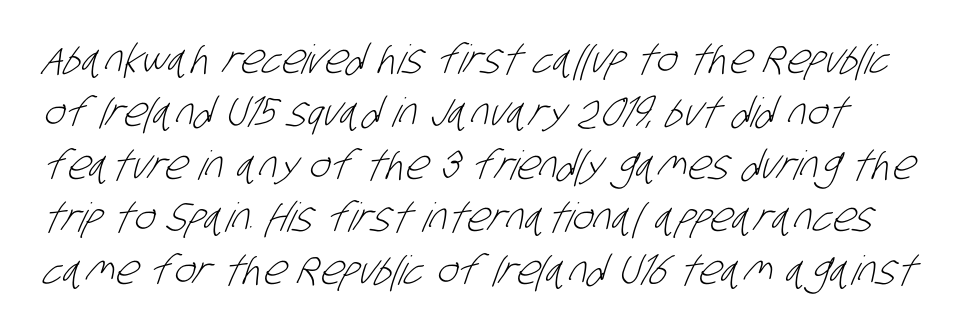
This sample has the flowing, uneven cadence of proportional lettering. The rows are spaced the way most documents space them. Letter spacing: default. The strokes are not fattened; the text isn't bold. The text was rendered using a sans face with plain stroke endings. The foot of each line stays bare and open.
